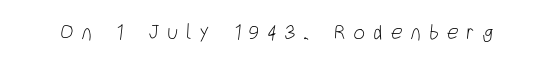
Q: Is the text bold? A: No.
Q: Is the text underlined? A: No.
Q: Is the spacing between letters normal or unusually wide? A: Unusually wide.
